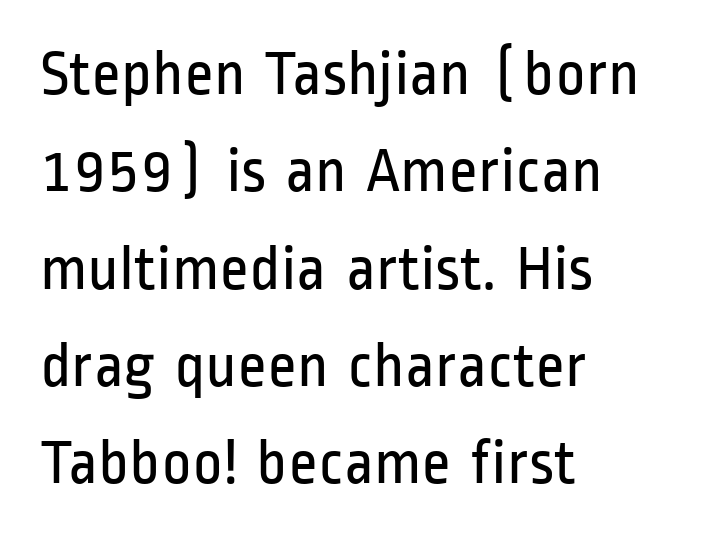
{"serif": "no", "italic": "no", "bold": "no", "weight": "regular", "width": "condensed", "stroke_contrast": "low", "x_height": "medium", "monospaced": "no", "underline": "no", "align": "left", "line_spacing": "normal", "line_spacing_ratio": 1.52, "letter_spacing": "normal", "letter_spacing_em": 0.0, "glyph_px": 64}
